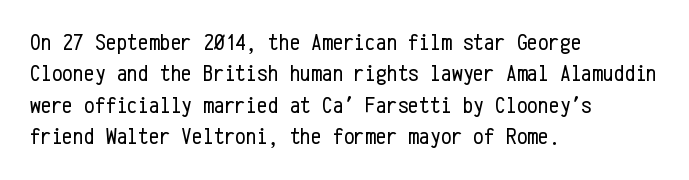
The image shows 24 px text type, upright; set left-aligned, normal line spacing (1.31x), normal letter spacing, not underlined.
